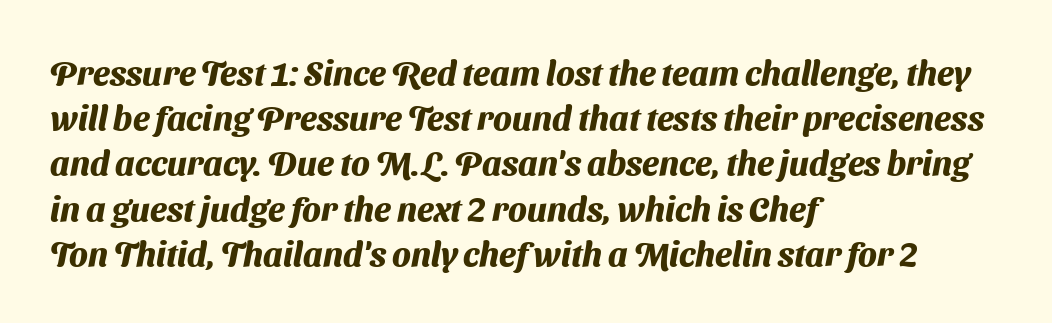
{"serif": "no", "bold": "yes", "weight": "heavy", "width": "normal", "stroke_contrast": "medium", "x_height": "medium", "monospaced": "no", "underline": "no", "align": "left", "line_spacing": "normal", "line_spacing_ratio": 1.33, "letter_spacing": "normal", "letter_spacing_em": 0.0, "glyph_px": 34}
